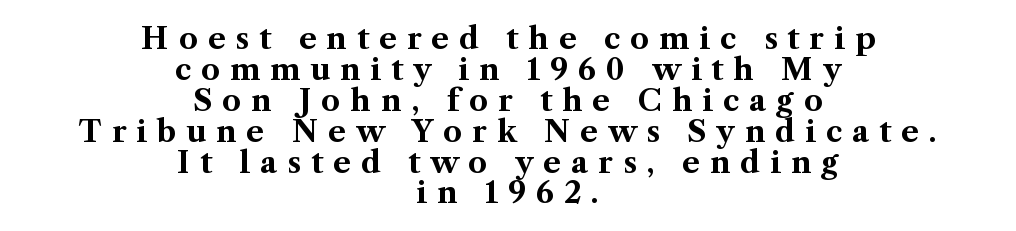
Q: Is the text bold? A: Yes.
Q: Is the text italic (slanted)? A: No, it is upright.
Q: Is the typeface a serif or a sans-serif typeface? A: Serif.
Q: Is the text underlined? A: No.
Q: How is the paragraph aligned? A: Centered.
Q: Is the spacing between letters normal or unusually wide? A: Unusually wide.
Q: Is the spacing between lines tight, normal or loose? A: Tight.
Q: Width (condensed, normal, or wide)? A: Normal.
Q: Stroke contrast? A: Medium.
Q: x-height? A: Medium.
Q: Monospaced? A: No.
